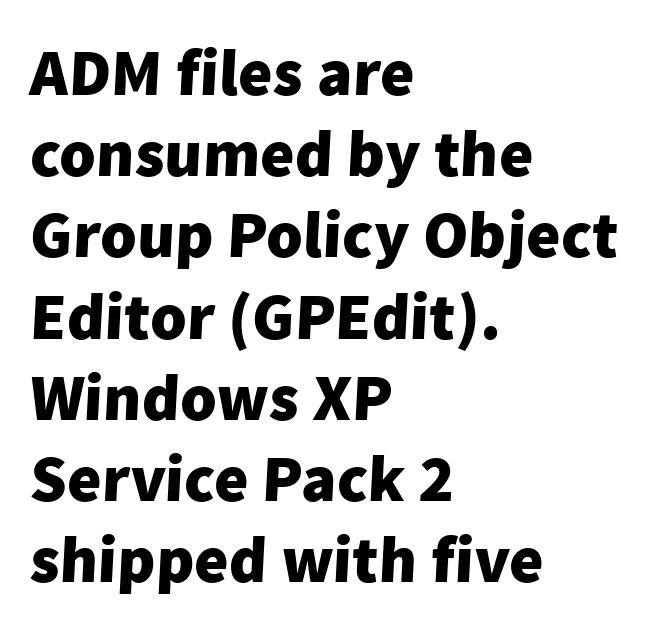
Q: Is the text bold? A: Yes.
Q: Is the typeface a serif or a sans-serif typeface? A: Sans-serif.
Q: Is the text underlined? A: No.
Q: How is the paragraph aligned? A: Left-aligned.
Q: Is the spacing between letters normal or unusually wide? A: Normal.
Q: Width (condensed, normal, or wide)? A: Normal.
Q: Stroke contrast? A: Low.
Q: x-height? A: Medium.
Q: Monospaced? A: No.
